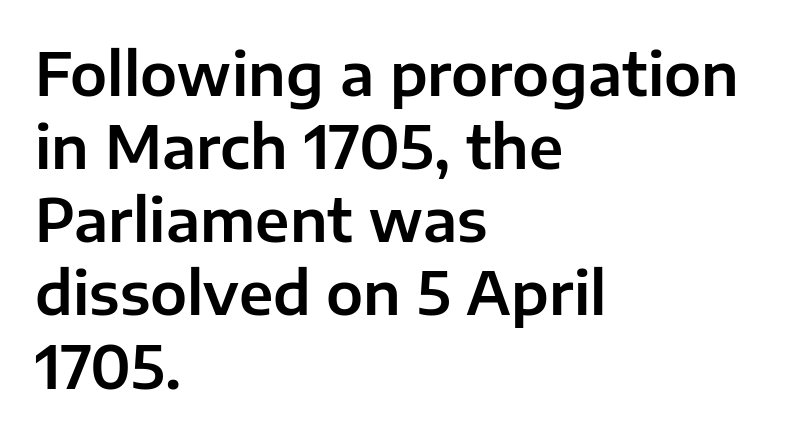
The area under the type is left untouched. The tracking reads as untouched default to a designer's eye. To sum up the face: it is a sans, with no serifs. A student would call this left alignment; a typographer would say flush left, rag right. Character widths vary here, with narrow letters taking less room than wide ones. The axis of the letterforms is exactly vertical.
